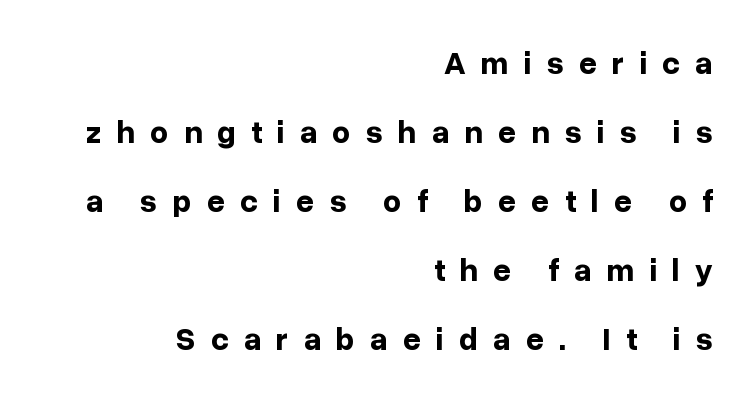
{"serif": "no", "italic": "no", "bold": "yes", "weight": "bold", "width": "normal", "stroke_contrast": "low", "x_height": "medium", "monospaced": "no", "underline": "no", "align": "right", "line_spacing": "loose", "line_spacing_ratio": 2.16, "letter_spacing": "wide", "letter_spacing_em": 0.47, "glyph_px": 32}
